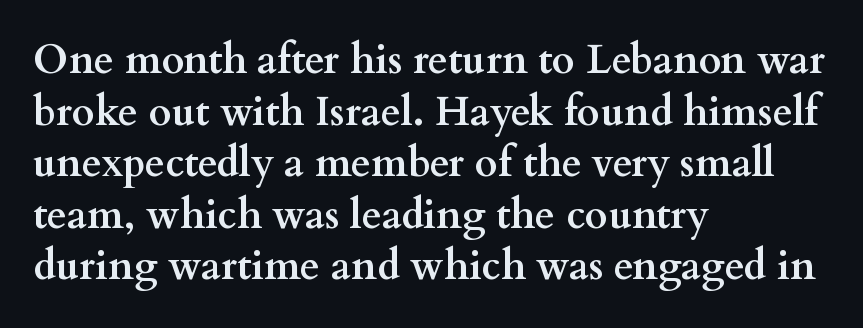
Q: Is the text bold? A: Yes.
Q: Is the text italic (slanted)? A: No, it is upright.
Q: Is the typeface a serif or a sans-serif typeface? A: Serif.
Q: Is the text underlined? A: No.
Q: How is the paragraph aligned? A: Left-aligned.
Q: Is the spacing between letters normal or unusually wide? A: Normal.
Q: Is the spacing between lines tight, normal or loose? A: Normal.
Q: Width (condensed, normal, or wide)? A: Wide.
Q: Stroke contrast? A: Medium.
Q: x-height? A: Small.
Q: Monospaced? A: No.
